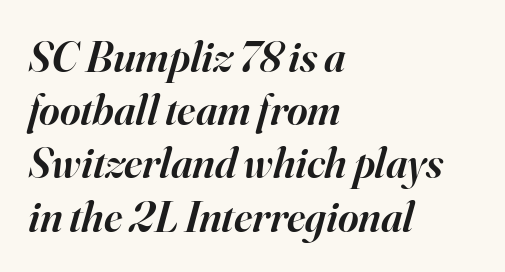
The passage shown is semibold, sitting just below true bold. Leftover space on each line is placed entirely after the last word. Character widths vary here, with narrow letters taking less room than wide ones. Standard letterfit; no display-style spreading of the glyphs. Examine the stroke ends and you'll spot serifs.
